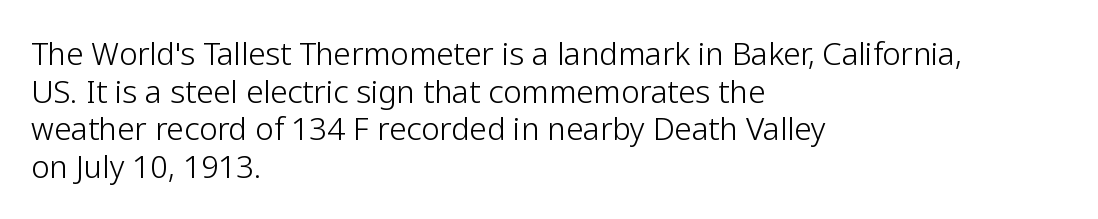
{"serif": "no", "italic": "no", "bold": "no", "weight": "light", "width": "normal", "stroke_contrast": "low", "x_height": "medium", "monospaced": "no", "underline": "no", "align": "left", "line_spacing_ratio": 1.21, "letter_spacing": "normal", "letter_spacing_em": 0.0, "glyph_px": 31}
